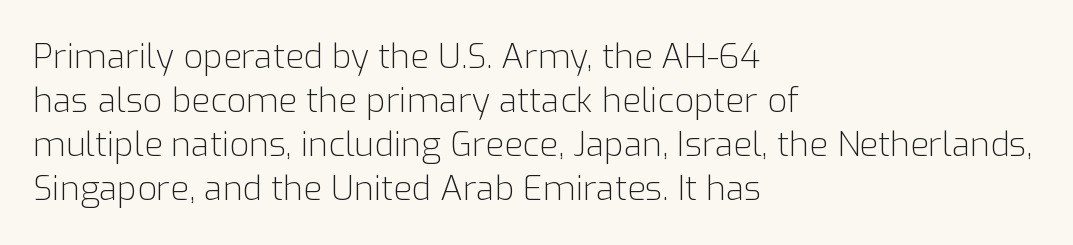
There is no visible air inserted between adjacent glyphs. Posture: upright roman. A typesetter would call this leading conventional body-copy spacing. These lines stack with their left ends in a neat column. A quiet, ordinary-to-light weight characterises the typeface. Letterform terminals end flat and unadorned throughout the passage.
